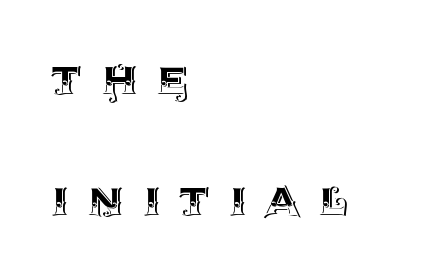
Q: Is the text italic (slanted)? A: No, it is upright.
Q: Is the text underlined? A: No.
Q: How is the paragraph aligned? A: Left-aligned.
Q: Is the spacing between letters normal or unusually wide? A: Unusually wide.
Q: Is the spacing between lines tight, normal or loose? A: Loose.
Q: Width (condensed, normal, or wide)? A: Normal.
Q: x-height? A: Large.
Q: Monospaced? A: No.
